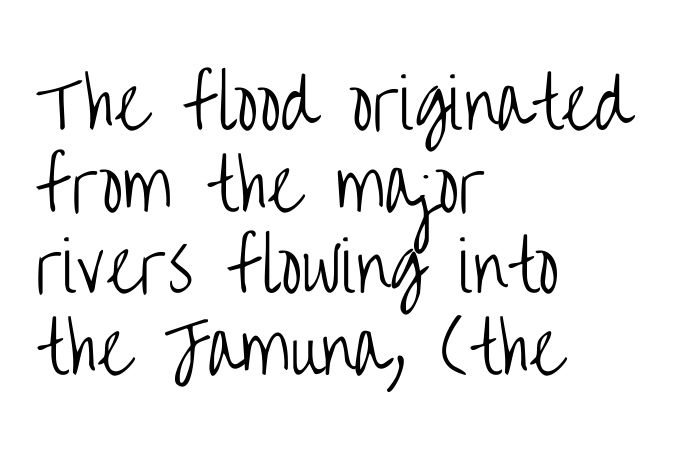
The image shows 68 px light, condensed sans-serif type, upright; set left-aligned, line spacing 1.2x, normal letter spacing, not underlined; low stroke contrast and a large x-height.
